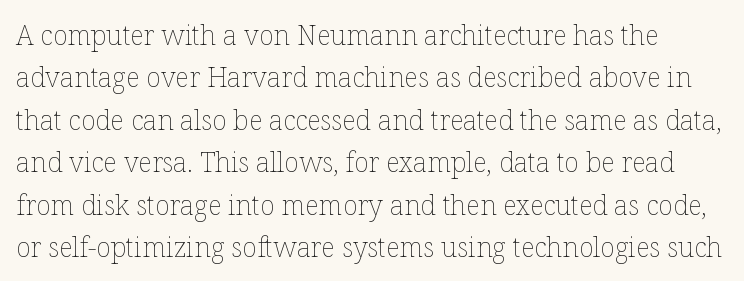
Q: Is the text bold? A: No.
Q: Is the text italic (slanted)? A: No, it is upright.
Q: Is the text underlined? A: No.
Q: Is the spacing between letters normal or unusually wide? A: Normal.
Q: Is the spacing between lines tight, normal or loose? A: Normal.
